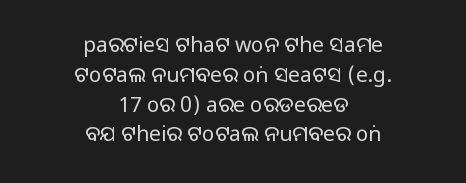
Q: Is the text bold? A: No.
Q: Is the text italic (slanted)? A: No, it is upright.
Q: Is the text underlined? A: No.
Q: How is the paragraph aligned? A: Centered.
Q: Is the spacing between letters normal or unusually wide? A: Normal.
Q: Is the spacing between lines tight, normal or loose? A: Normal.
